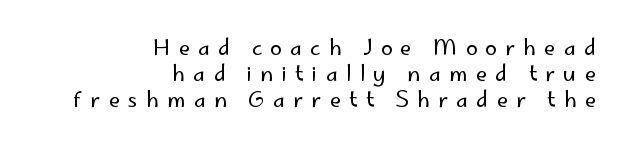
The passage is arranged like a letterhead date or caption credit — flush right. Italic? Not at all — the glyphs are vertical. The font sits on the lighter half of the weight spectrum, regular included. Any mark beneath the type? The region is blank. The line texture is sparse and dotted thanks to wide tracking.
